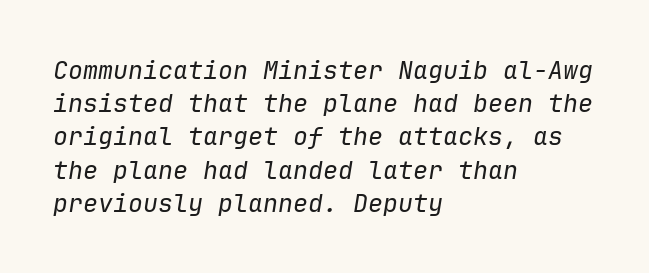
Successive baselines arrive at the customary interval. Looking at the ascenders, they clearly lean. Typeset ragged right — the left edge is the straight one. Has an underline been added? It has not. Here the glyphs are tracked normally, forming tight word shapes.
